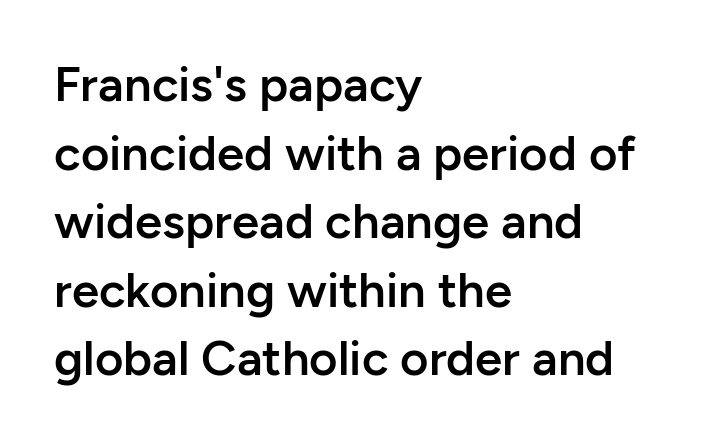
Q: Is the text bold? A: Semi-bold.
Q: Is the text italic (slanted)? A: No, it is upright.
Q: Is the typeface a serif or a sans-serif typeface? A: Sans-serif.
Q: Is the text underlined? A: No.
Q: How is the paragraph aligned? A: Left-aligned.
Q: Is the spacing between letters normal or unusually wide? A: Normal.
Q: Is the spacing between lines tight, normal or loose? A: Normal.
Q: Width (condensed, normal, or wide)? A: Normal.
Q: Stroke contrast? A: Low.
Q: x-height? A: Medium.
Q: Monospaced? A: No.
